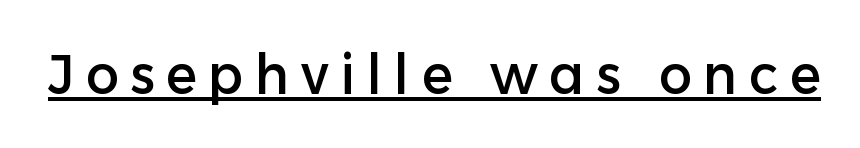
The face used here is proportionally spaced, like ordinary book or web type. The line texture is sparse and dotted thanks to wide tracking. In terms of posture, this sample is upright. Regarding serifs, this sample does without them.
